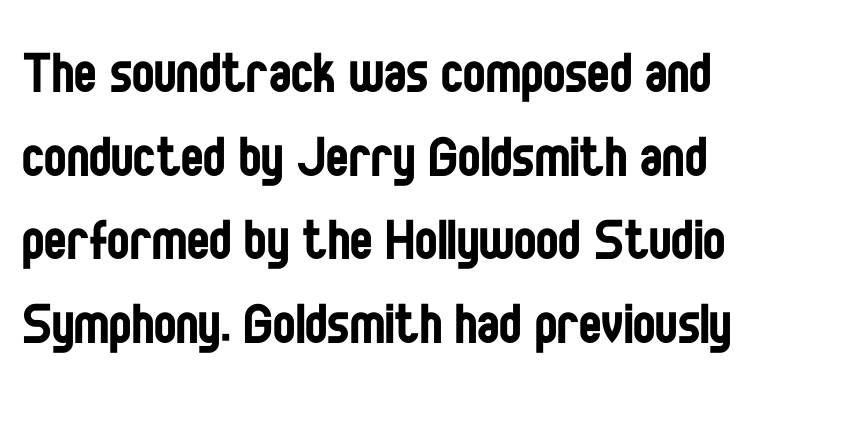
The image shows 67 px regular-weight, condensed sans-serif type, upright; set left-aligned, normal line spacing (1.25x), normal letter spacing, not underlined; low stroke contrast and a large x-height.
